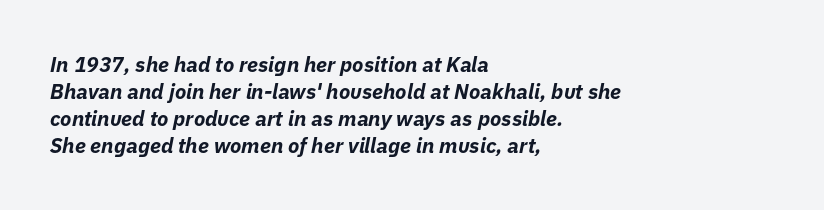
{"italic": "yes", "lean": "right", "slant_degrees": 11, "bold": "yes", "underline": "no", "align": "left", "line_spacing": "normal", "line_spacing_ratio": 1.29, "letter_spacing": "normal", "letter_spacing_em": 0.0, "glyph_px": 21}
